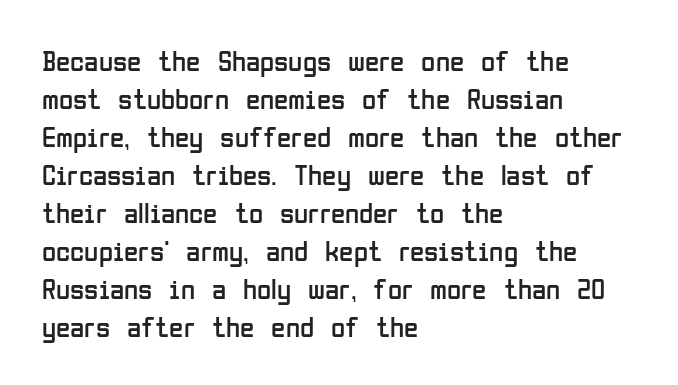
The image shows 29 px regular-weight, condensed sans-serif type, upright; set left-aligned, normal line spacing (1.31x), normal letter spacing, not underlined; low stroke contrast and a medium x-height.
